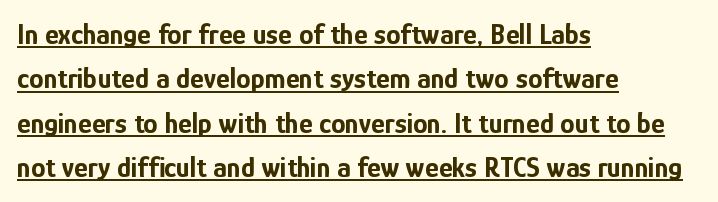
The typesetting leans heavy: a genuine bold. Does the lettering tilt? It doesn't — this is upright. The letters advance in unequal steps, a hallmark of proportional type. Regarding serifs, this sample does without them.
